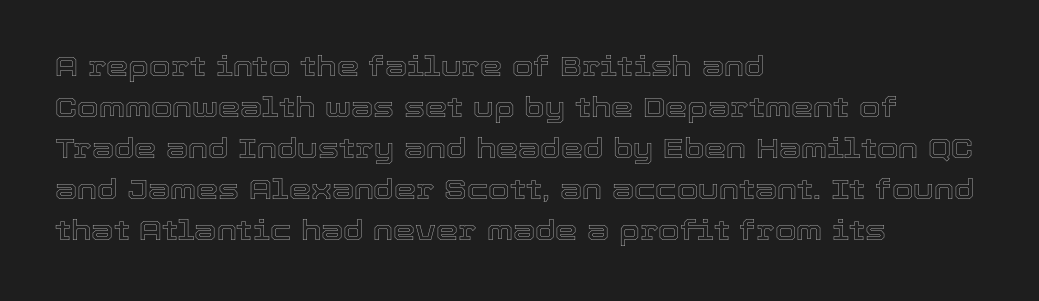
The image shows 28 px text type, upright; set left-aligned, normal line spacing (1.46x), normal letter spacing, not underlined; a medium x-height.
